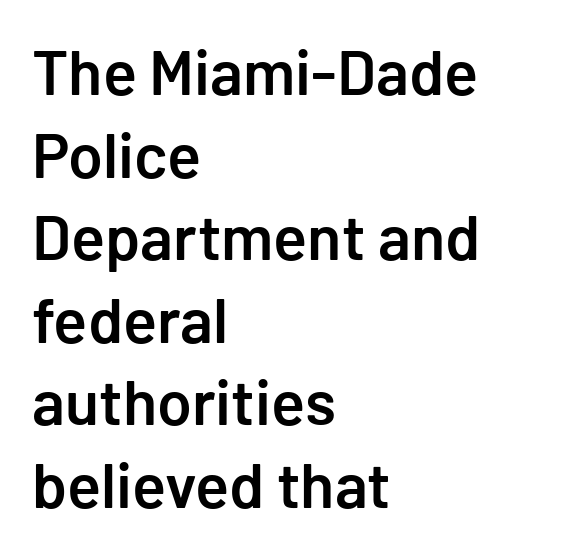
{"serif": "no", "italic": "no", "bold": "semi", "weight": "semibold", "width": "normal", "stroke_contrast": "low", "x_height": "medium", "underline": "no", "align": "left", "line_spacing": "normal", "line_spacing_ratio": 1.31, "letter_spacing": "normal", "letter_spacing_em": 0.0, "glyph_px": 63}
